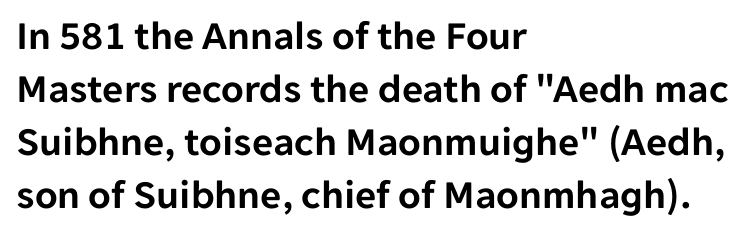
{"serif": "no", "italic": "no", "width": "normal", "stroke_contrast": "low", "x_height": "medium", "monospaced": "no", "underline": "no", "align": "left", "line_spacing": "normal", "line_spacing_ratio": 1.29, "letter_spacing": "normal", "letter_spacing_em": 0.0, "glyph_px": 41}
